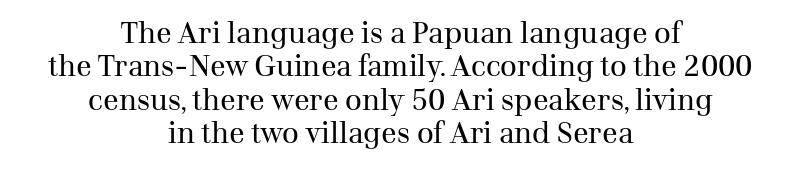
{"serif": "yes", "italic": "no", "bold": "no", "weight": "regular", "width": "normal", "stroke_contrast": "medium", "x_height": "medium", "monospaced": "no", "underline": "no", "align": "center", "line_spacing": "tight", "line_spacing_ratio": 1.15, "letter_spacing": "normal", "letter_spacing_em": 0.0, "glyph_px": 29}
